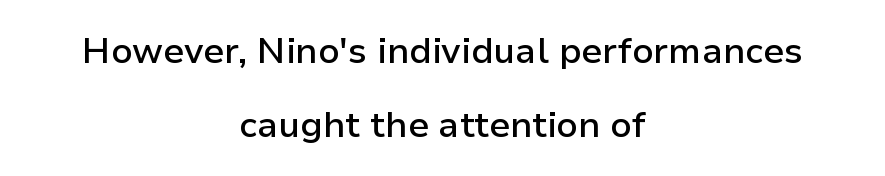
Q: Is the text bold? A: Semi-bold.
Q: Is the text italic (slanted)? A: No, it is upright.
Q: Is the typeface a serif or a sans-serif typeface? A: Sans-serif.
Q: Is the text underlined? A: No.
Q: How is the paragraph aligned? A: Centered.
Q: Is the spacing between letters normal or unusually wide? A: Normal.
Q: Is the spacing between lines tight, normal or loose? A: Loose.
Q: Width (condensed, normal, or wide)? A: Normal.
Q: Stroke contrast? A: Low.
Q: x-height? A: Medium.
Q: Monospaced? A: No.
